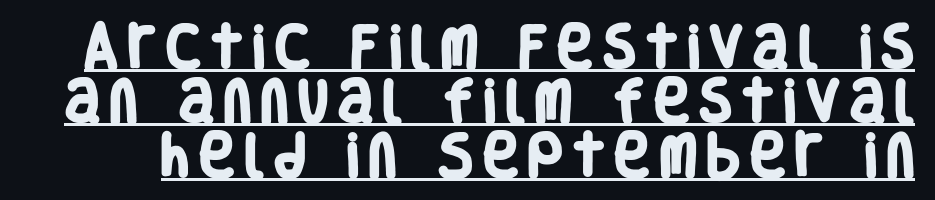
The image shows 48 px heavy, condensed sans-serif type; set tight line spacing (1.13x), unusually wide letter spacing (+0.21 em), underlined; low stroke contrast and a large x-height.
